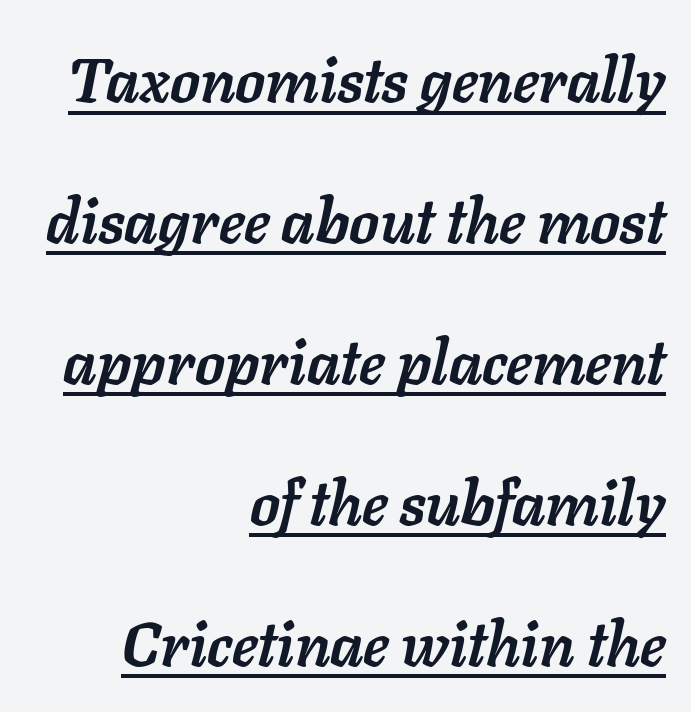
{"italic": "yes", "lean": "right", "slant_degrees": 11, "bold": "yes", "weight": "semibold", "width": "normal", "stroke_contrast": "low", "x_height": "medium", "monospaced": "no", "underline": "yes", "align": "right", "line_spacing": "loose", "line_spacing_ratio": 2.31, "letter_spacing": "normal", "letter_spacing_em": 0.0, "glyph_px": 61}
